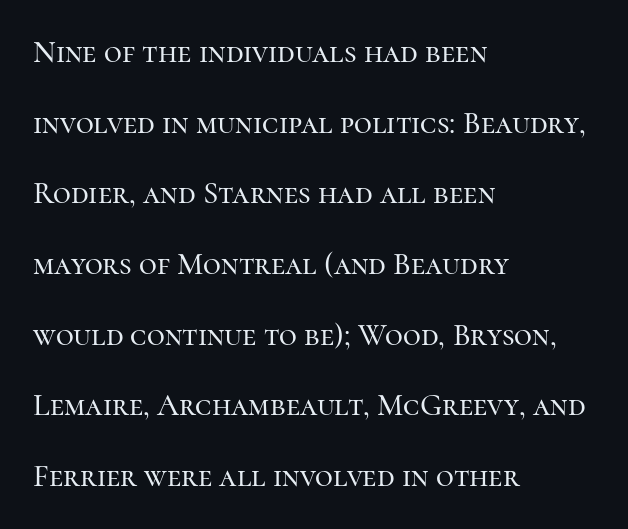
Honestly, there is no underline to notice here at all. Examine the stroke ends and you'll spot serifs. Leftover space on each line is placed entirely after the last word. Spacing verdict: proportional, widths tailored to each character. The letters stand straight up with perfectly vertical stems. Caption: standard tracking, unaltered.
